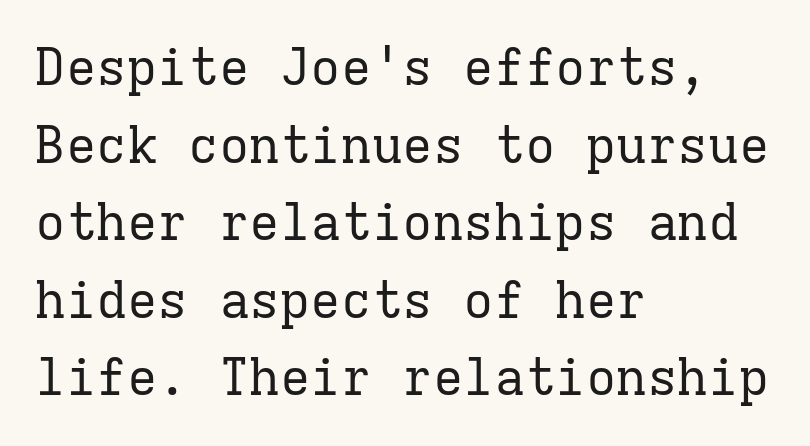
Q: Is the text bold? A: No.
Q: Is the text italic (slanted)? A: No, it is upright.
Q: Is the typeface a serif or a sans-serif typeface? A: Serif.
Q: Is the text underlined? A: No.
Q: How is the paragraph aligned? A: Left-aligned.
Q: Is the spacing between letters normal or unusually wide? A: Normal.
Q: Is the spacing between lines tight, normal or loose? A: Normal.
Q: Width (condensed, normal, or wide)? A: Normal.
Q: Stroke contrast? A: Low.
Q: x-height? A: Medium.
Q: Monospaced? A: Yes.
